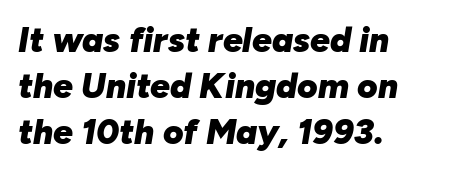
Q: Is the text bold? A: Yes.
Q: Is the text italic (slanted)? A: Yes, it leans right by about 10 degrees.
Q: Is the text underlined? A: No.
Q: How is the paragraph aligned? A: Left-aligned.
Q: Is the spacing between letters normal or unusually wide? A: Normal.
Q: Is the spacing between lines tight, normal or loose? A: Normal.
Q: Width (condensed, normal, or wide)? A: Normal.
Q: Stroke contrast? A: Low.
Q: x-height? A: Medium.
Q: Monospaced? A: No.
